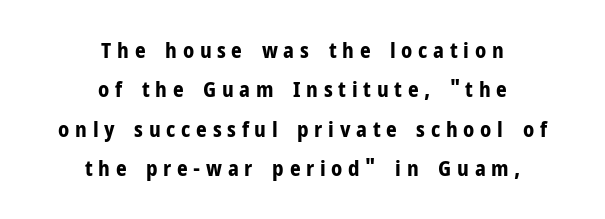
{"italic": "no", "bold": "yes", "underline": "no", "align": "center", "line_spacing_ratio": 1.87, "letter_spacing": "wide", "letter_spacing_em": 0.27, "glyph_px": 21}
